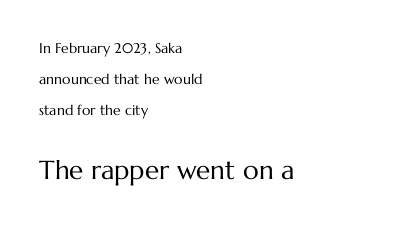
Lines of text with bare space underneath. The font sits on the lighter half of the weight spectrum, regular included. The passage shown has conventional tracking throughout. Students, observe: this is what heavily led, spacious text looks like.
